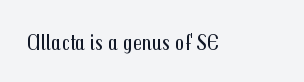
The type is set solid horizontally, with unmodified tracking. Words float on clear page, feet unadorned. A quiet, ordinary-to-light weight characterises the typeface. The type sits square on the baseline with zero lean.
